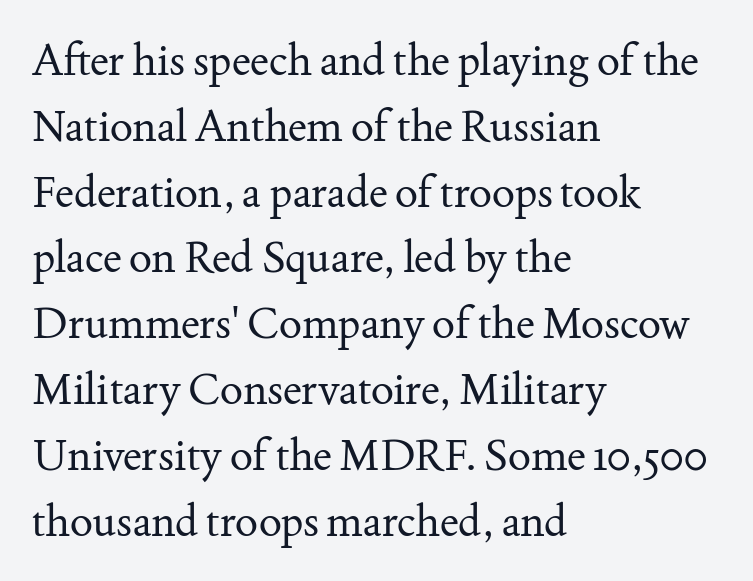
The typeface chosen for these lines features serifs. Varying glyph widths throughout — classic text-font behaviour. Rows of type keep a routine distance in the vertical direction. You can tell it's not italic because the verticals are truly vertical.
